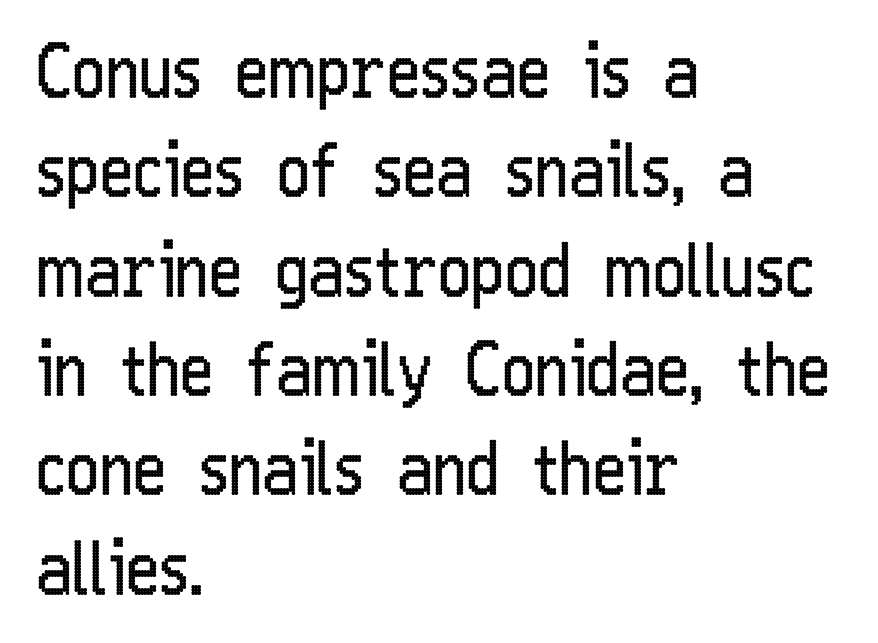
The image shows 72 px regular-weight, condensed sans-serif type, upright; set left-aligned, normal line spacing (1.38x), normal letter spacing, not underlined; low stroke contrast and a medium x-height.
